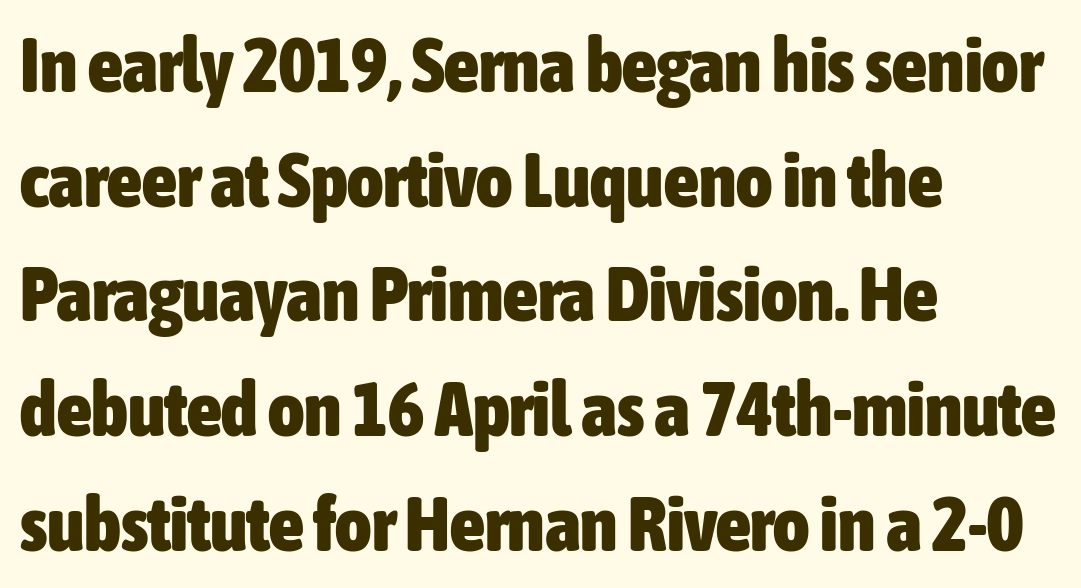
Is the type bold? Yes — the strokes are clearly thick and heavy. Reading down the block, your eye returns to a fixed left position each line. These lines sit exactly where default settings would place them. A typesetter would mark this as roman, not italic. Tracking here is standard; glyphs follow each other at the usual distance.
